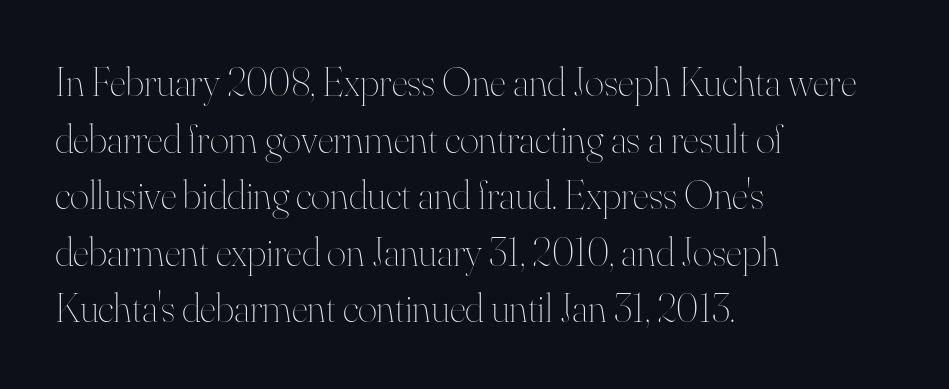
The image shows 41 px thin type, upright; set left-aligned, normal line spacing (1.38x), normal letter spacing, not underlined; high stroke contrast and a small x-height.
